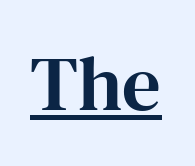
The image shows 77 px serif type, upright; set normal letter spacing, underlined; high stroke contrast and a medium x-height.
